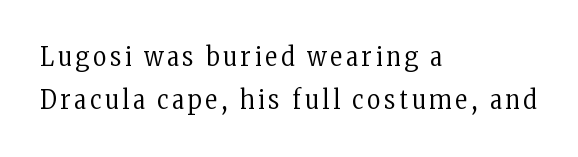
{"italic": "no", "bold": "no", "underline": "no", "align": "left", "line_spacing": "normal", "line_spacing_ratio": 1.65, "glyph_px": 26}
